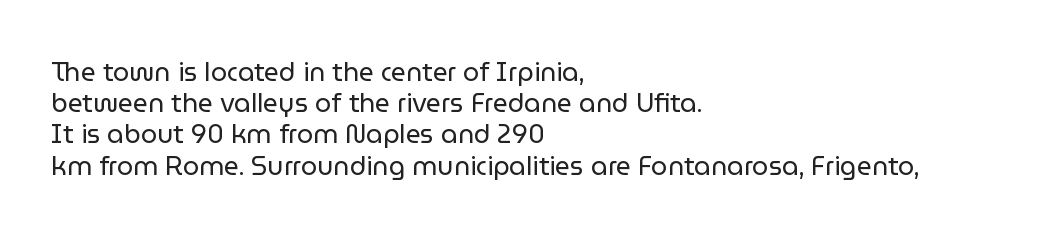
The image shows 26 px text type, upright; set left-aligned, line spacing 1.2x, normal letter spacing, not underlined.
